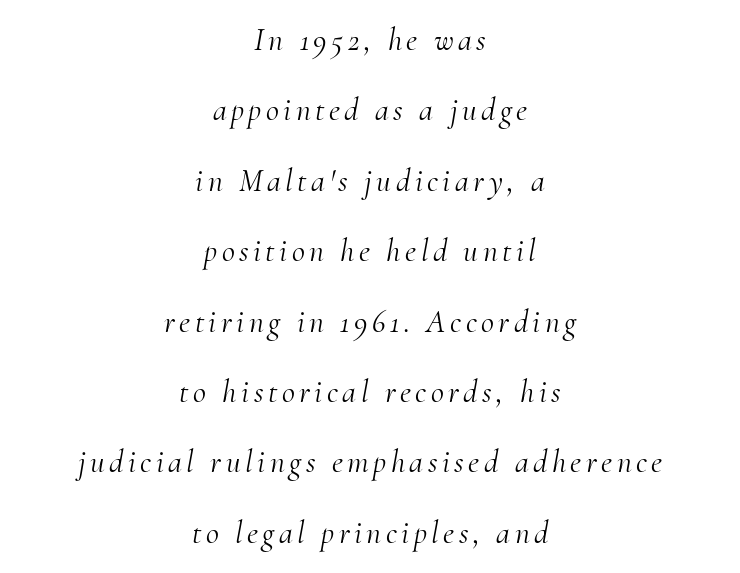
Q: Is the text bold? A: No.
Q: Is the text italic (slanted)? A: Yes, it leans right by about 10 degrees.
Q: Is the typeface a serif or a sans-serif typeface? A: Serif.
Q: Is the text underlined? A: No.
Q: How is the paragraph aligned? A: Centered.
Q: Is the spacing between lines tight, normal or loose? A: Loose.
Q: Width (condensed, normal, or wide)? A: Normal.
Q: Stroke contrast? A: Medium.
Q: x-height? A: Small.
Q: Monospaced? A: No.
